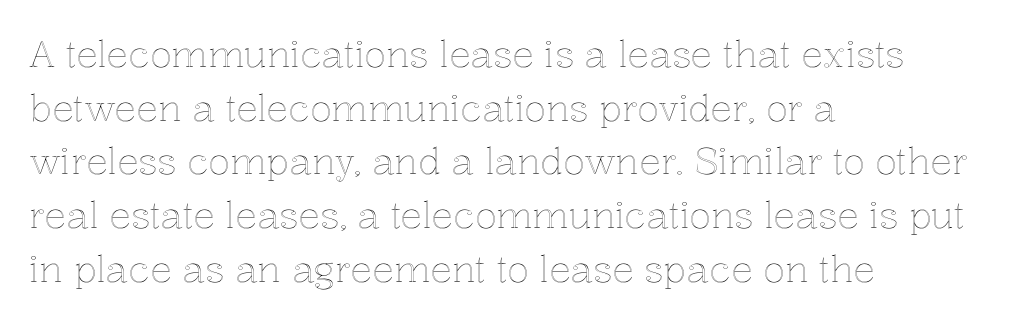
The image shows 36 px text type, upright; set left-aligned, normal line spacing (1.49x), normal letter spacing, not underlined; a medium x-height.
